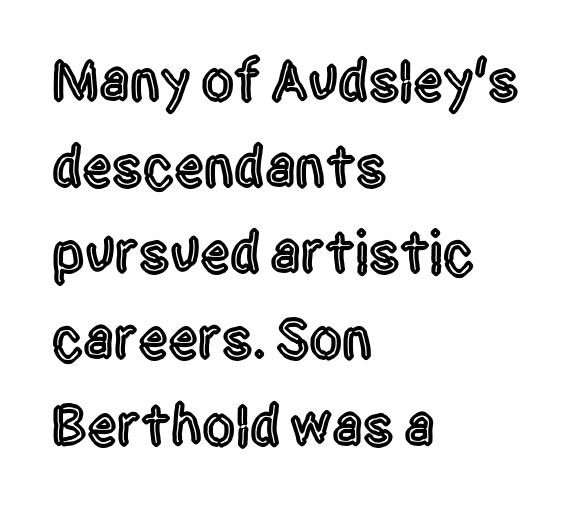
Check where the strokes stop: nothing finishes them off — pure sans. Interline gaps are of average width in this sample. In terms of posture, this sample is upright. The horizontal fit of the characters is conventional and even. In CSS terms this would be text-align: left. The letters advance in unequal steps, a hallmark of proportional type.
